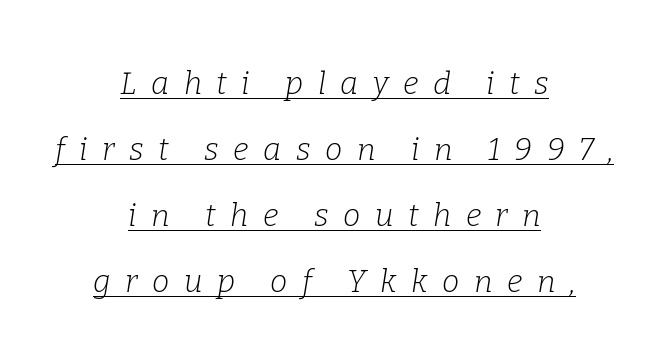
Q: Is the text bold? A: No.
Q: Is the text italic (slanted)? A: Yes, it leans right by about 9 degrees.
Q: Is the typeface a serif or a sans-serif typeface? A: Serif.
Q: Is the text underlined? A: Yes.
Q: How is the paragraph aligned? A: Centered.
Q: Is the spacing between letters normal or unusually wide? A: Unusually wide.
Q: Is the spacing between lines tight, normal or loose? A: Loose.
Q: Width (condensed, normal, or wide)? A: Normal.
Q: Stroke contrast? A: Low.
Q: x-height? A: Medium.
Q: Monospaced? A: No.
